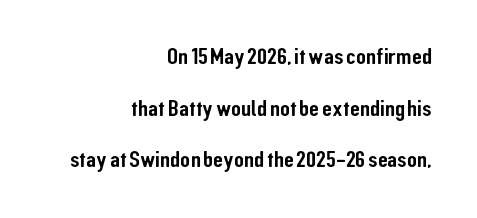
{"italic": "no", "underline": "no", "align": "right", "line_spacing": "loose", "line_spacing_ratio": 2.24, "letter_spacing": "normal", "letter_spacing_em": 0.0, "glyph_px": 23}
